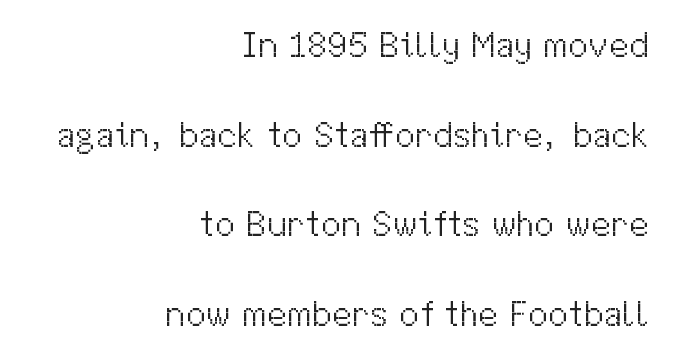
The image shows 36 px light sans-serif type, upright; set right-aligned, loose line spacing (2.49x), normal letter spacing, not underlined; medium stroke contrast and a medium x-height.
